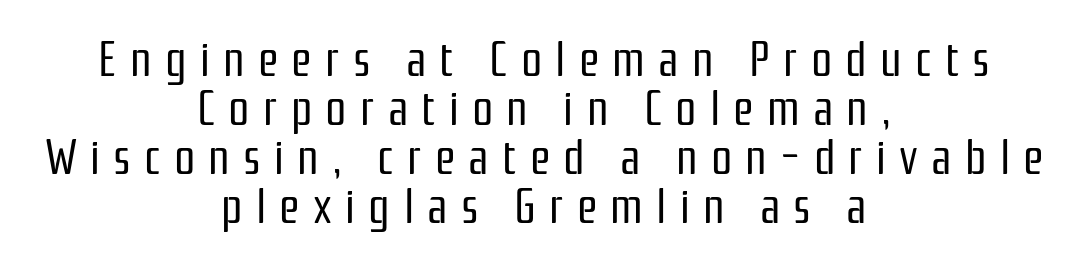
{"serif": "no", "italic": "no", "bold": "no", "weight": "regular", "width": "condensed", "stroke_contrast": "low", "x_height": "medium", "monospaced": "no", "underline": "no", "align": "center", "line_spacing": "tight", "line_spacing_ratio": 1.04, "letter_spacing": "wide", "letter_spacing_em": 0.28, "glyph_px": 47}
